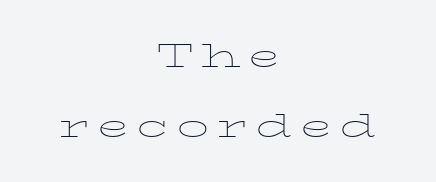
{"serif": "yes", "italic": "no", "bold": "no", "weight": "thin", "width": "wide", "stroke_contrast": "low", "x_height": "medium", "monospaced": "no", "underline": "no", "align": "center", "line_spacing": "loose", "line_spacing_ratio": 2.19, "letter_spacing": "wide", "letter_spacing_em": 0.23, "glyph_px": 32}
